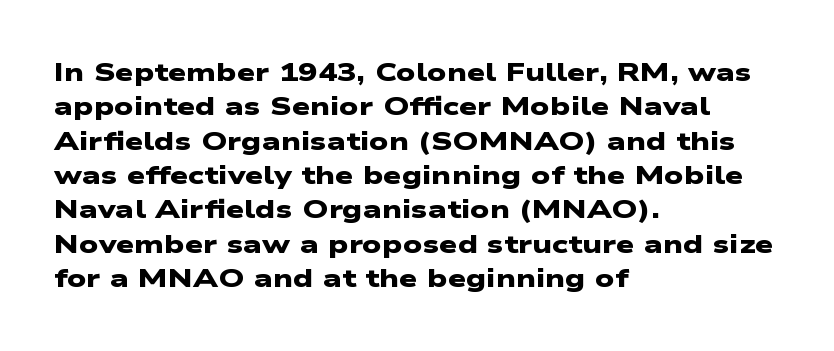
{"bold": "yes", "underline": "no", "align": "left", "line_spacing": "normal", "line_spacing_ratio": 1.32, "letter_spacing": "normal", "letter_spacing_em": 0.0, "glyph_px": 26}
